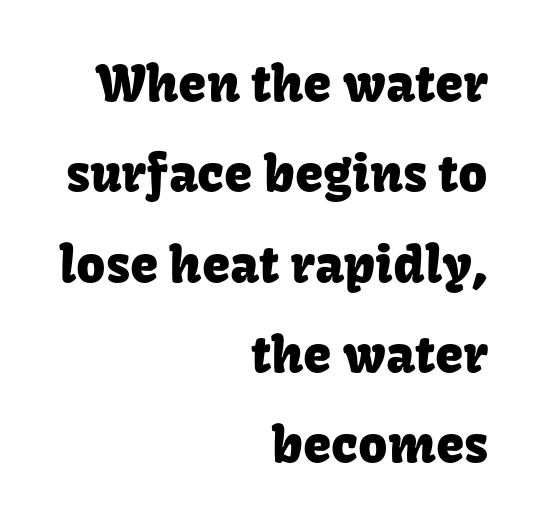
The image shows 51 px sans-serif type, upright; set right-aligned, line spacing 1.77x, normal letter spacing, not underlined; low stroke contrast and a medium x-height.
